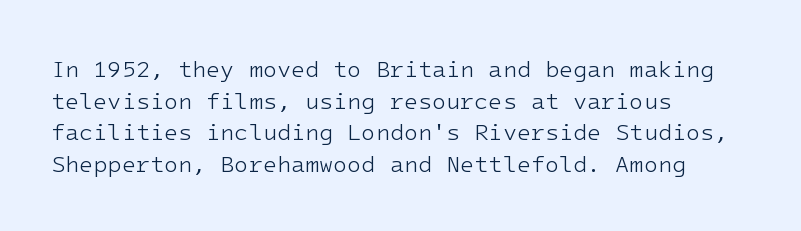
Q: Is the text bold? A: No.
Q: Is the text italic (slanted)? A: No, it is upright.
Q: Is the text underlined? A: No.
Q: How is the paragraph aligned? A: Left-aligned.
Q: Is the spacing between letters normal or unusually wide? A: Normal.
Q: Is the spacing between lines tight, normal or loose? A: Normal.
